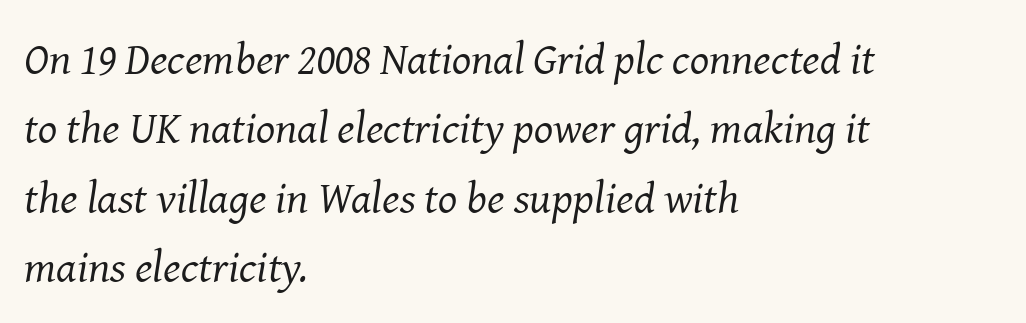
Evenly set lines give the paragraph a standard silhouette. Looks like regular typesetting: each glyph gets only the width it needs. Layout note: lines flush left. The text carries the slant typical of an italic or oblique font. No letter is thick-stroked: the sample isn't bold.
